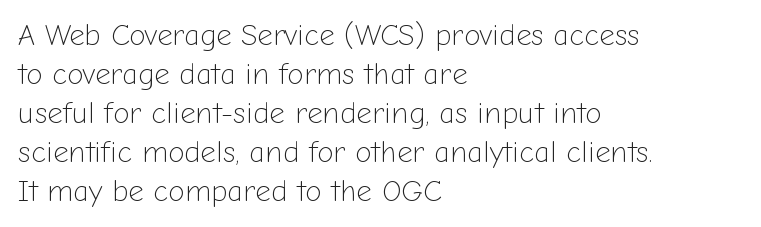
The image shows 30 px light sans-serif type, upright; set left-aligned, normal line spacing (1.3x), normal letter spacing, not underlined; low stroke contrast and a medium x-height.
